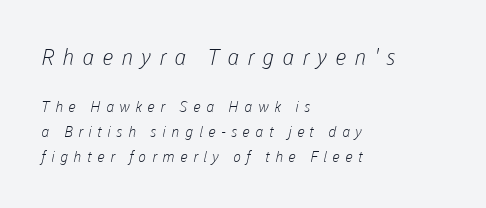
A light-to-regular cut is what we see here. This rendering features lettering with no underline. The letters are spread apart with noticeably loose tracking. Larger block? The one above; the one below is distinctly smaller.
